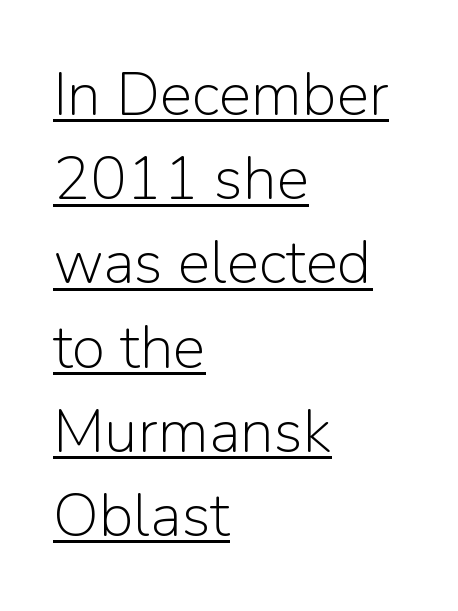
{"serif": "no", "italic": "no", "bold": "no", "weight": "light", "width": "normal", "stroke_contrast": "low", "x_height": "medium", "monospaced": "no", "underline": "yes", "align": "left", "line_spacing": "normal", "line_spacing_ratio": 1.38, "letter_spacing": "normal", "letter_spacing_em": 0.0, "glyph_px": 61}
